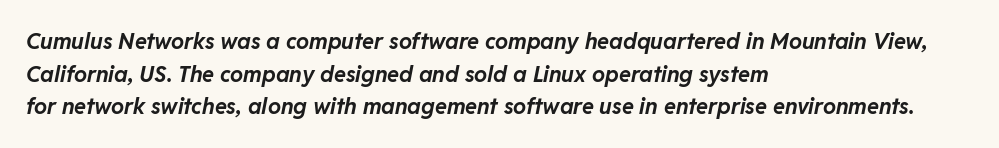
The image shows 22 px bold type, italic (leaning right); set left-aligned, normal line spacing (1.48x), normal letter spacing, not underlined.
